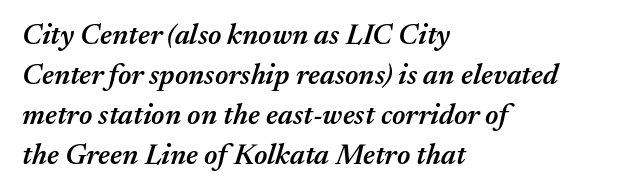
The image shows 29 px semibold type, italic (leaning right); set left-aligned, normal line spacing (1.38x), normal letter spacing, not underlined; medium stroke contrast and a medium x-height.
